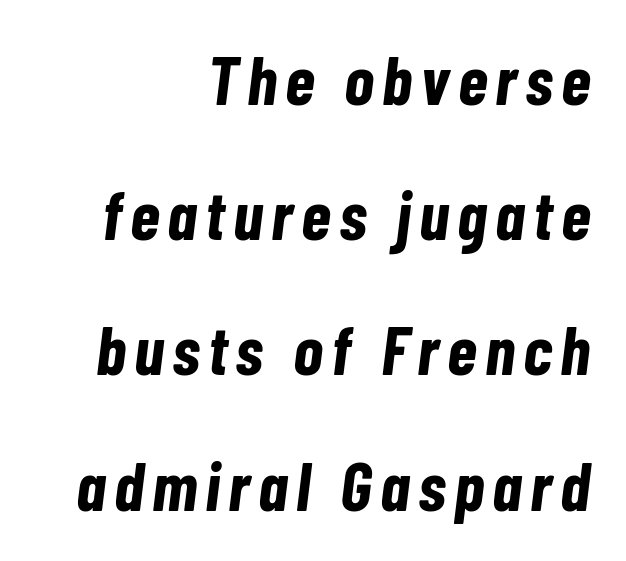
Here the designer chose a conventional face with non-uniform glyph widths. This is heavy type, rendered in bold. The lettering tilts uniformly, giving the passage an italic look. Horizontal bands of white between lines are thick stripes.
